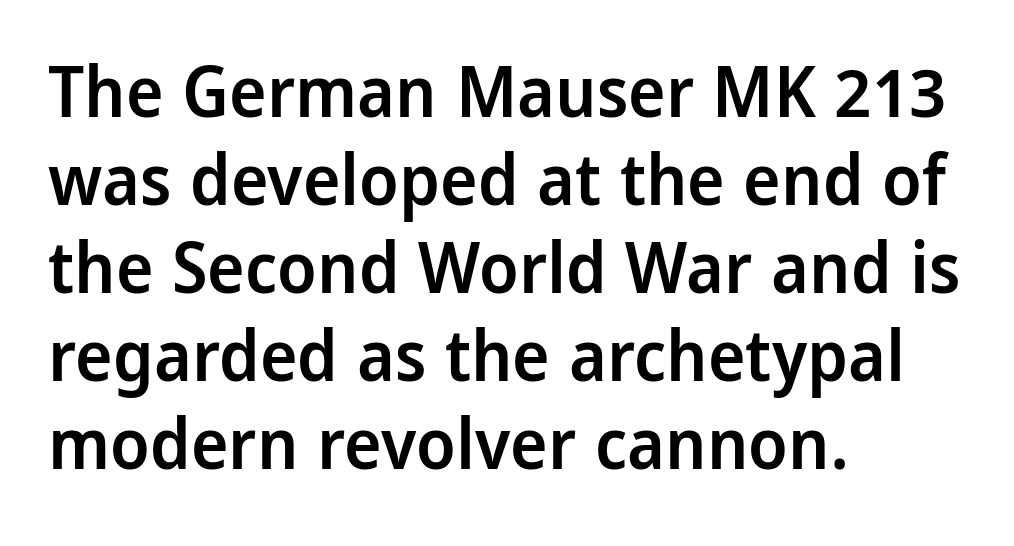
The image shows 71 px semibold, condensed sans-serif type, upright; set left-aligned, line spacing 1.24x, normal letter spacing, not underlined; low stroke contrast and a large x-height.
